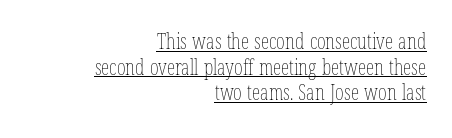
Q: Is the text bold? A: No.
Q: Is the text italic (slanted)? A: No, it is upright.
Q: Is the text underlined? A: Yes.
Q: How is the paragraph aligned? A: Right-aligned.
Q: Is the spacing between letters normal or unusually wide? A: Normal.
